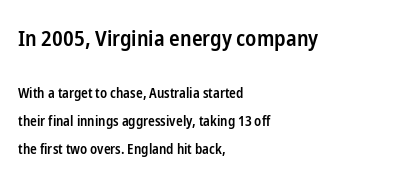
Q: Is the text bold? A: Semi-bold.
Q: Is the text italic (slanted)? A: No, it is upright.
Q: Is the text underlined? A: No.
Q: How is the paragraph aligned? A: Left-aligned.
Q: Is the spacing between letters normal or unusually wide? A: Normal.
Q: Is the spacing between lines tight, normal or loose? A: Loose.
Q: Which block of text is set in a larger size, the first (top) or the second (bottom)? A: The first (top) one.
